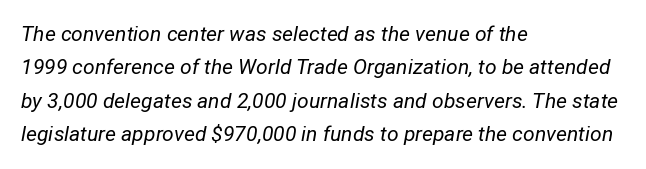
The image shows 21 px text type, italic (leaning right); set left-aligned, normal line spacing (1.59x), normal letter spacing, not underlined.
